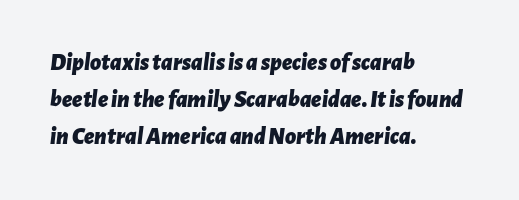
{"italic": "yes", "lean": "right", "slant_degrees": 7, "bold": "yes", "underline": "no", "align": "left", "line_spacing": "normal", "line_spacing_ratio": 1.55, "letter_spacing": "normal", "letter_spacing_em": 0.0, "glyph_px": 24}
